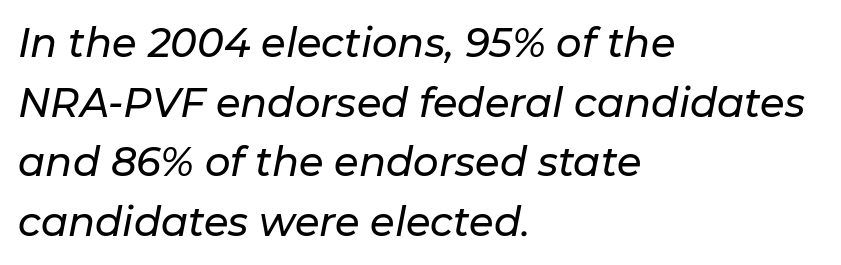
{"italic": "yes", "lean": "right", "slant_degrees": 11, "width": "normal", "stroke_contrast": "low", "x_height": "medium", "monospaced": "no", "underline": "no", "align": "left", "line_spacing": "normal", "line_spacing_ratio": 1.49, "letter_spacing": "normal", "letter_spacing_em": 0.0, "glyph_px": 40}
